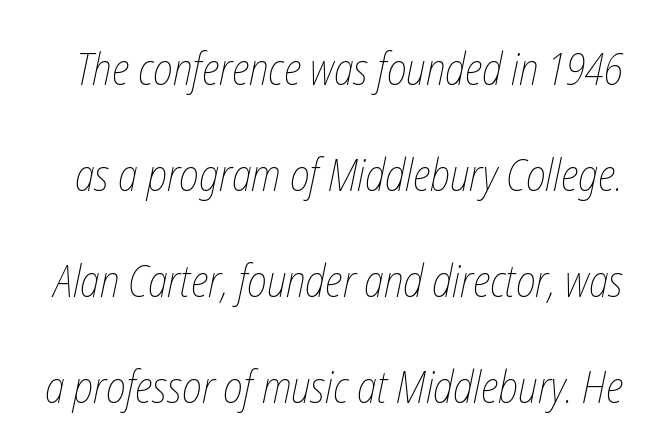
Q: Is the text bold? A: No.
Q: Is the text underlined? A: No.
Q: Is the spacing between letters normal or unusually wide? A: Normal.
Q: Is the spacing between lines tight, normal or loose? A: Loose.
Q: Width (condensed, normal, or wide)? A: Condensed.
Q: Stroke contrast? A: Low.
Q: x-height? A: Medium.
Q: Monospaced? A: No.
